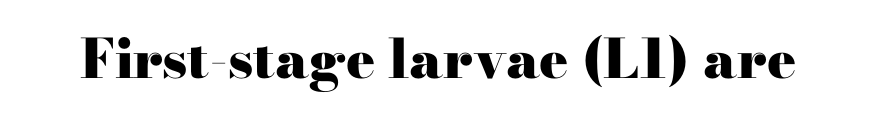
{"serif": "yes", "italic": "no", "bold": "yes", "weight": "heavy", "width": "wide", "stroke_contrast": "high", "x_height": "small", "monospaced": "no", "underline": "no", "letter_spacing": "normal", "letter_spacing_em": 0.0, "glyph_px": 54}
